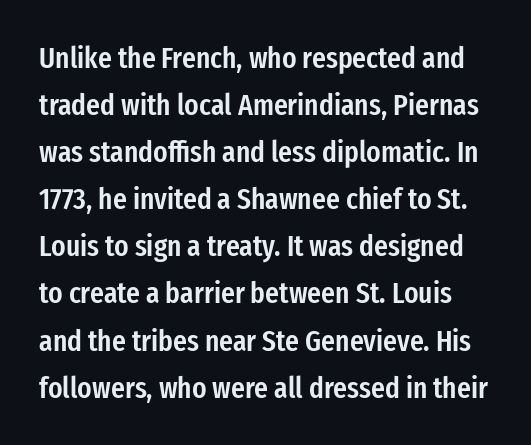
Each glyph is drawn with semibold strokes, heavier than normal yet not fully bold. The specimen omits any rule beneath the text block's lines. Glyph-to-glyph distance matches everyday printed text. The line-height multiplier appears to be the usual default. The axis of the letterforms is exactly vertical. Each letter keeps its own natural width here, so spacing adapts to shape.
